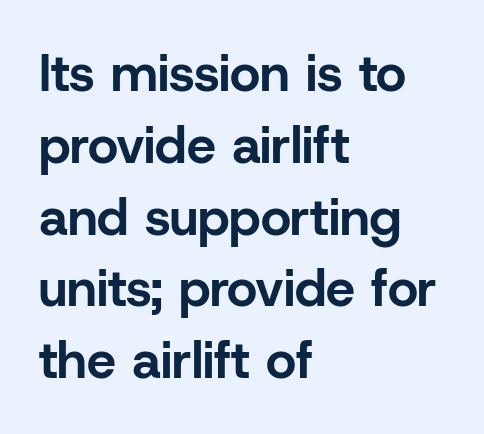
Weight check: bold — yes, fully. Check the space under the baseline: it is left empty. A typesetter would call this leading conventional body-copy spacing. Teacher's note: observe the even left margin — that is flush-left alignment. How are the letters spaced? Ordinarily, with no added tracking.
